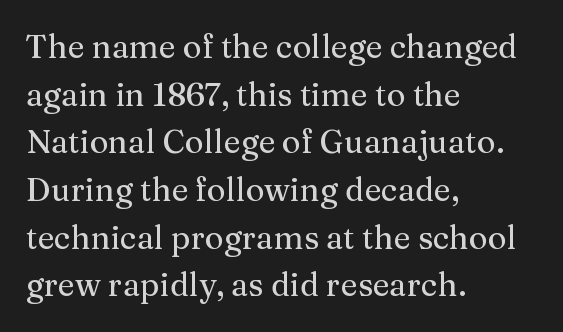
The image shows 32 px serif type, upright; set left-aligned, normal line spacing (1.49x), normal letter spacing, not underlined; medium stroke contrast and a medium x-height.
